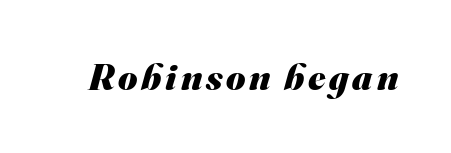
The passage shown is typed in a proportional face where columns would drift. Unlike a traditional serif, this face leaves its strokes unadorned. Each glyph is drawn with heavy, bold strokes. Check under the words: just untouched page.
